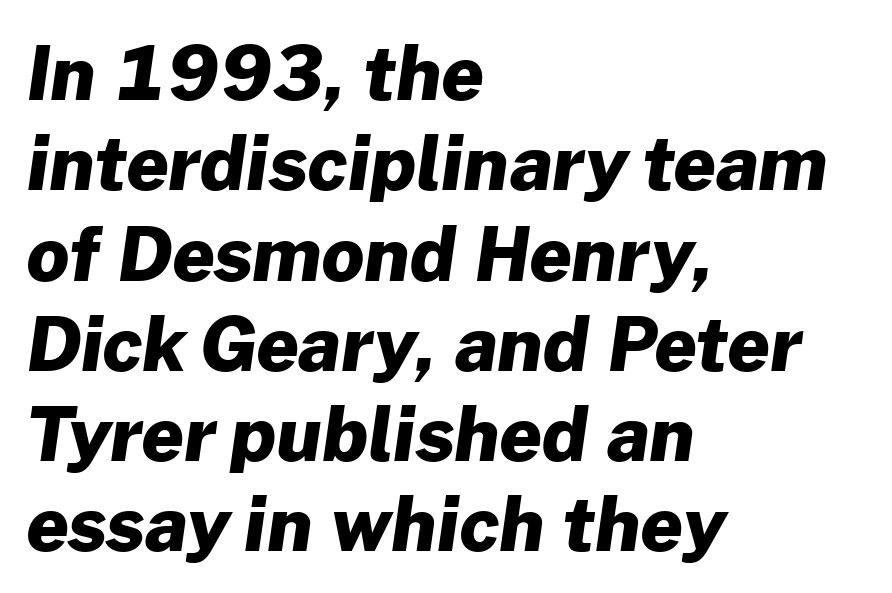
The image shows 74 px heavy sans-serif type; set left-aligned, line spacing 1.22x, normal letter spacing, not underlined; low stroke contrast and a medium x-height.
